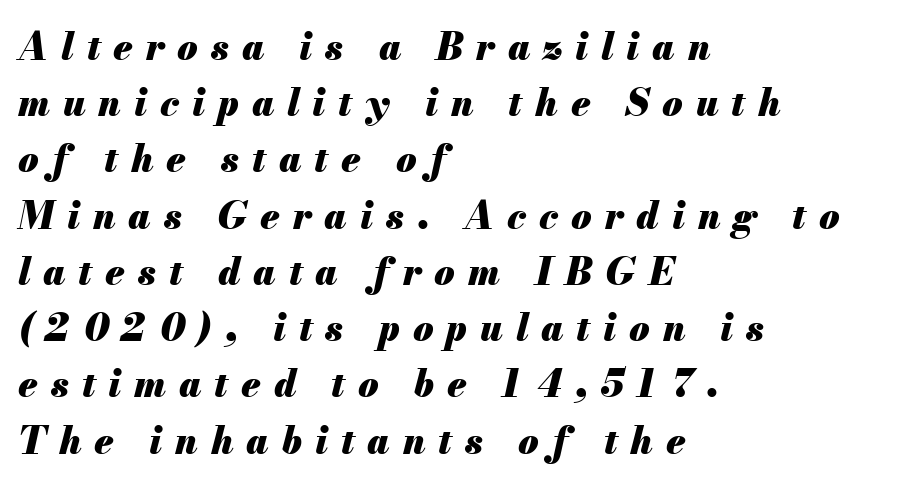
{"italic": "yes", "lean": "right", "slant_degrees": 13, "bold": "yes", "weight": "heavy", "width": "normal", "stroke_contrast": "medium", "x_height": "small", "monospaced": "no", "underline": "no", "align": "left", "line_spacing": "normal", "line_spacing_ratio": 1.52, "letter_spacing": "wide", "letter_spacing_em": 0.35, "glyph_px": 37}
